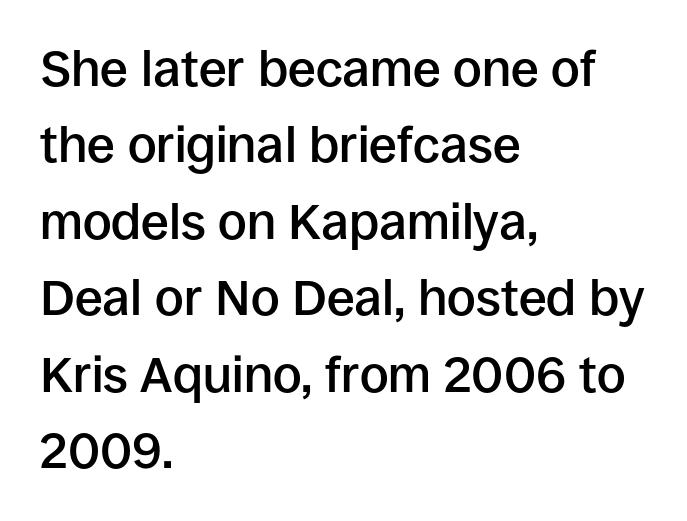
The image shows 50 px semibold sans-serif type, upright; set left-aligned, normal line spacing (1.53x), normal letter spacing, not underlined; low stroke contrast and a large x-height.
